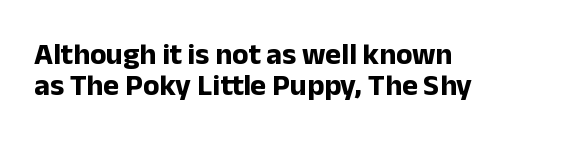
The image shows 30 px bold sans-serif type, upright; set left-aligned, tight line spacing (1.02x), normal letter spacing, not underlined; low stroke contrast and a medium x-height.
